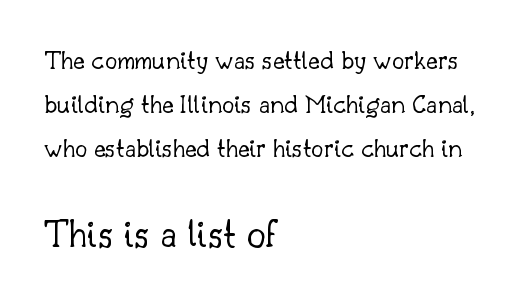
The image shows 42 px light type, upright; set left-aligned, normal line spacing (1.57x), normal letter spacing, not underlined; the second (bottom) block is 1.5x larger; low stroke contrast and a small x-height.
